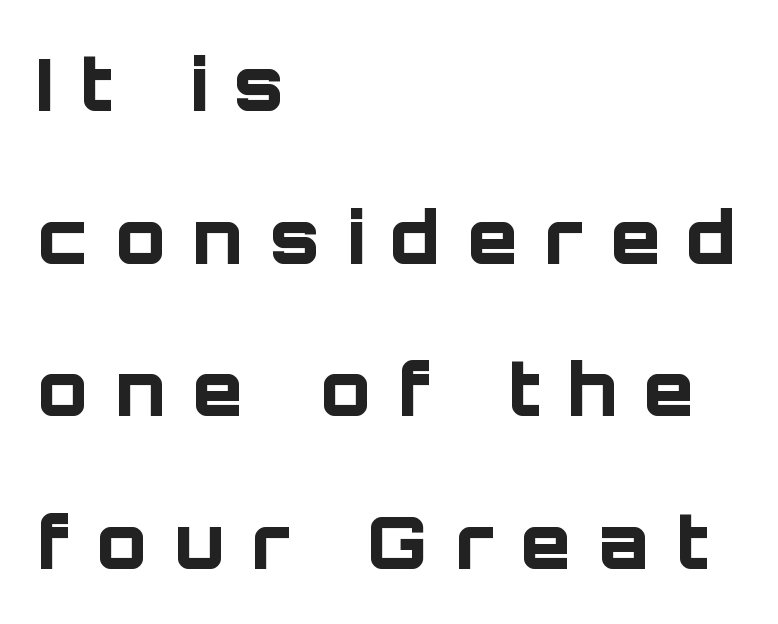
Strokes here are thick enough to call this a true bold. Posture: upright roman. Rows of type keep a wide berth in the vertical direction. Does the type have serifs? No, each stem ends abruptly. The letters advance in unequal steps, a hallmark of proportional type. Compared with typical body copy, the letter spacing here is much looser.
